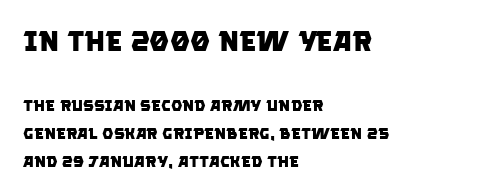
Q: Is the text bold? A: Yes.
Q: Is the typeface a serif or a sans-serif typeface? A: Sans-serif.
Q: Is the text underlined? A: No.
Q: How is the paragraph aligned? A: Left-aligned.
Q: Is the spacing between letters normal or unusually wide? A: Normal.
Q: Which block of text is set in a larger size, the first (top) or the second (bottom)? A: The first (top) one.
Q: Width (condensed, normal, or wide)? A: Normal.
Q: Stroke contrast? A: Low.
Q: x-height? A: Large.
Q: Monospaced? A: No.
